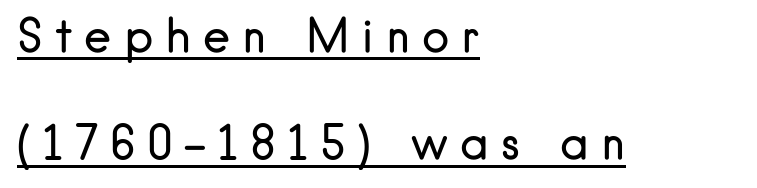
Q: Is the text bold? A: No.
Q: Is the text italic (slanted)? A: No, it is upright.
Q: Is the typeface a serif or a sans-serif typeface? A: Sans-serif.
Q: Is the text underlined? A: Yes.
Q: How is the paragraph aligned? A: Left-aligned.
Q: Is the spacing between letters normal or unusually wide? A: Unusually wide.
Q: Is the spacing between lines tight, normal or loose? A: Loose.
Q: Width (condensed, normal, or wide)? A: Normal.
Q: Stroke contrast? A: Low.
Q: x-height? A: Small.
Q: Monospaced? A: No.
